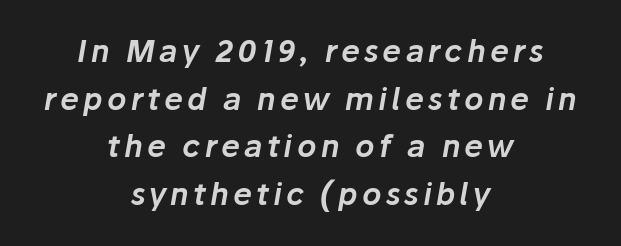
{"italic": "yes", "lean": "right", "slant_degrees": 10, "width": "normal", "stroke_contrast": "low", "x_height": "medium", "monospaced": "no", "underline": "no", "align": "center", "line_spacing": "normal", "line_spacing_ratio": 1.59, "glyph_px": 30}
